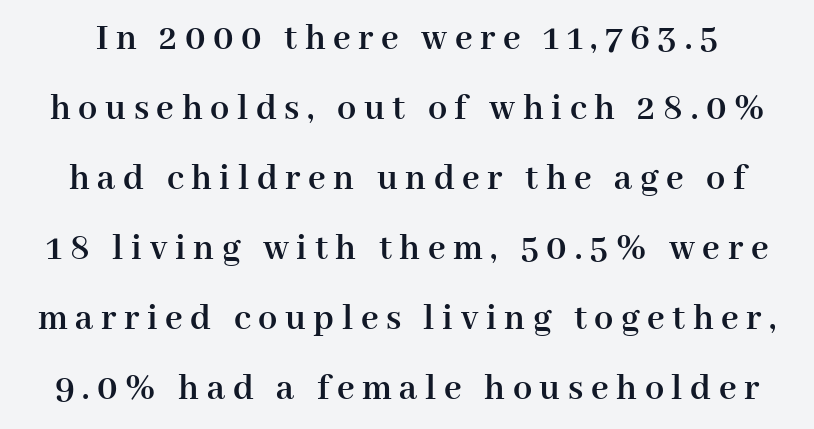
{"serif": "yes", "italic": "no", "bold": "yes", "weight": "semibold", "width": "normal", "stroke_contrast": "high", "x_height": "medium", "monospaced": "no", "underline": "no", "line_spacing_ratio": 1.84, "letter_spacing": "wide", "letter_spacing_em": 0.2, "glyph_px": 38}
